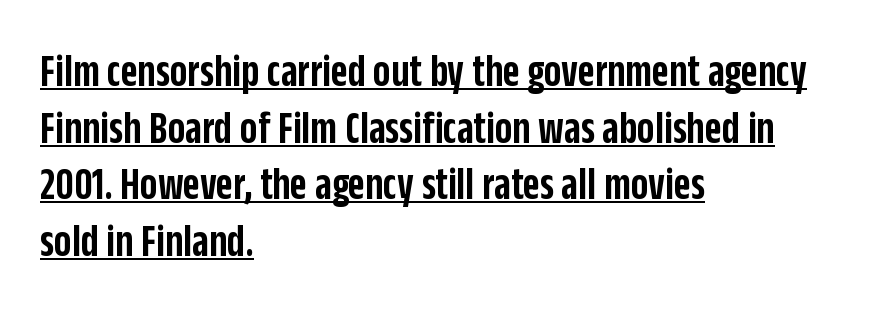
The image shows 46 px semibold, condensed sans-serif type, upright; set left-aligned, line spacing 1.23x, normal letter spacing, underlined; low stroke contrast and a large x-height.
